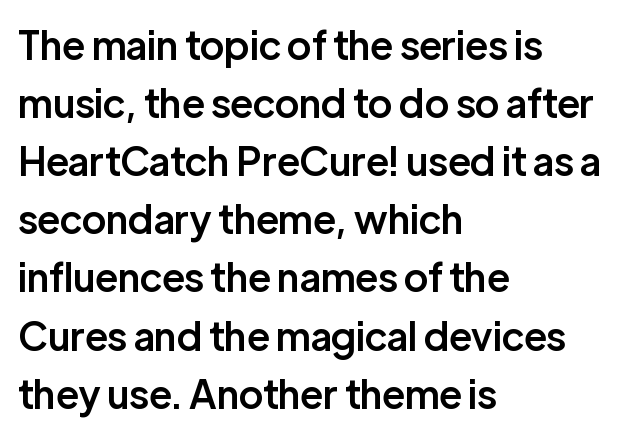
The image shows 39 px semibold sans-serif type, upright; set left-aligned, normal line spacing (1.49x), normal letter spacing, not underlined; low stroke contrast and a medium x-height.
